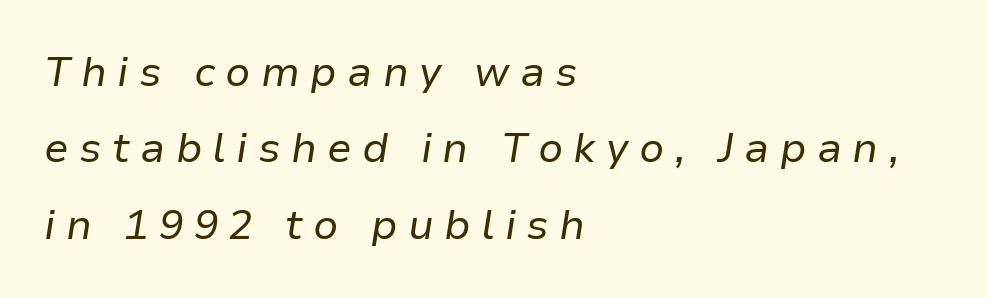
The image shows 41 px regular-weight type, italic (leaning right); set left-aligned, line spacing 1.86x, unusually wide letter spacing (+0.25 em), not underlined; low stroke contrast and a medium x-height.
